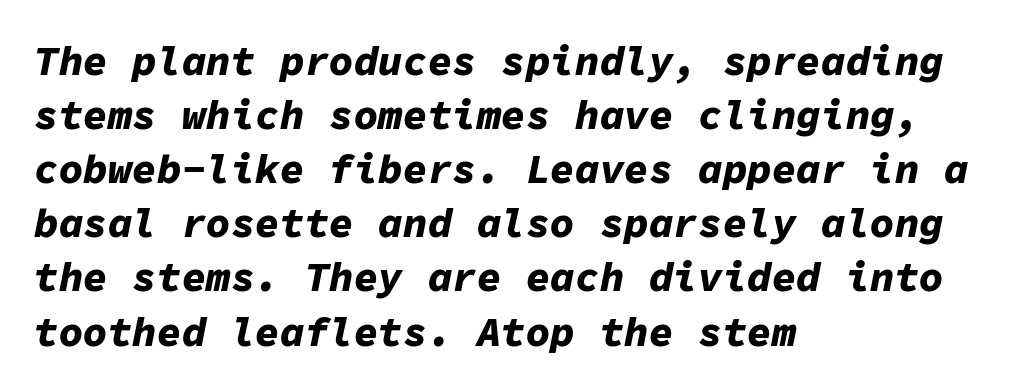
The image shows 41 px bold type, italic (leaning right), monospaced; set left-aligned, normal line spacing (1.32x), normal letter spacing, not underlined; low stroke contrast and a medium x-height.
